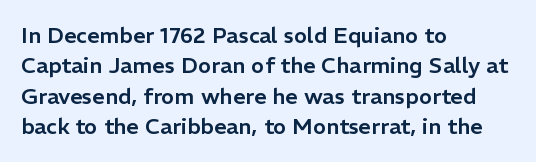
The image shows 22 px text type, upright; set left-aligned, normal line spacing (1.38x), normal letter spacing, not underlined.
